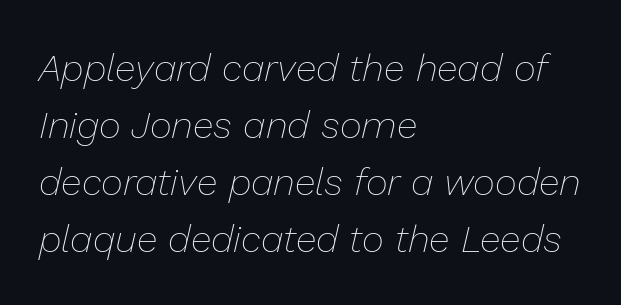
The image shows 38 px thin type, italic (leaning right); set left-aligned, normal line spacing (1.5x), normal letter spacing, not underlined; low stroke contrast and a medium x-height.
